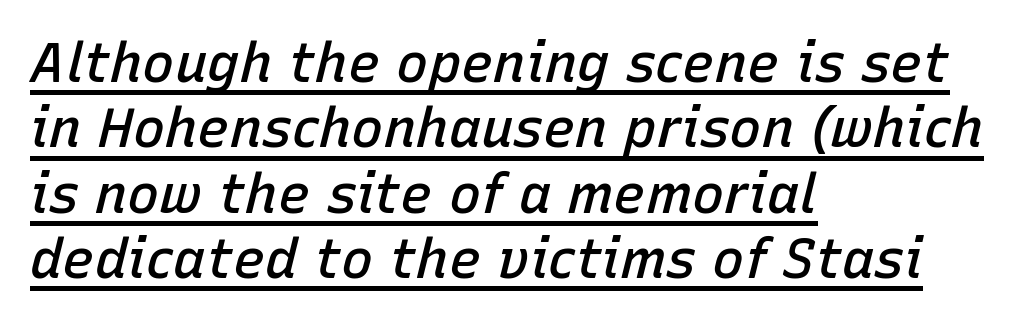
The image shows 54 px semibold type, italic (leaning right); set left-aligned, line spacing 1.21x, normal letter spacing, underlined; low stroke contrast and a medium x-height.
